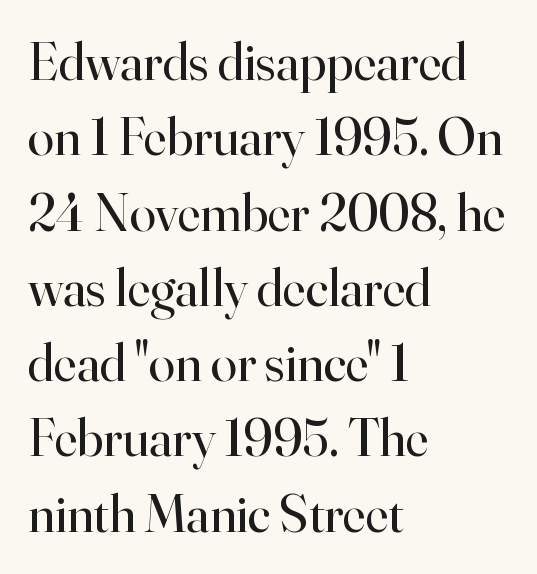
Every row of glyphs begins at an identical x-position on the left. Clear beneath every line of the passage. Notice how the stems are strictly vertical — no italics here. How are the letters spaced? Ordinarily, with no added tracking. Classification — serif. The passage shown stacks its lines at a standard gap.
